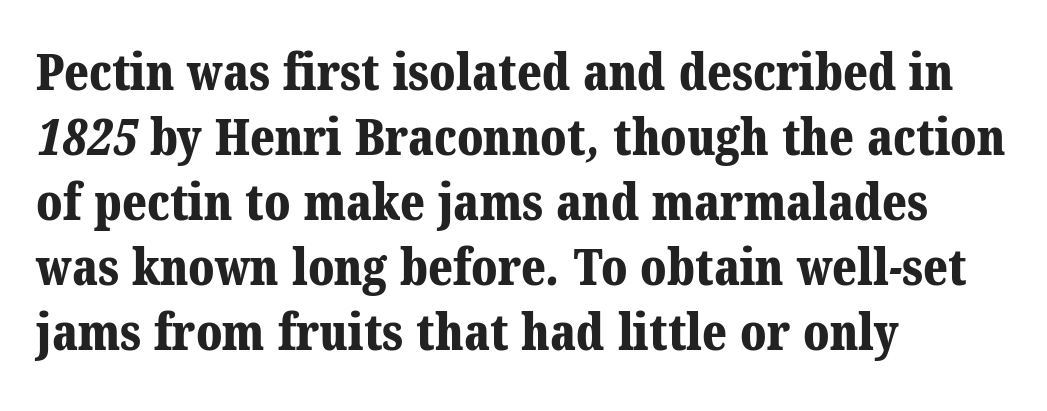
Q: Is the text bold? A: Yes.
Q: Is the typeface a serif or a sans-serif typeface? A: Serif.
Q: Is the text underlined? A: No.
Q: How is the paragraph aligned? A: Left-aligned.
Q: Is the spacing between letters normal or unusually wide? A: Normal.
Q: Is the spacing between lines tight, normal or loose? A: Normal.
Q: Width (condensed, normal, or wide)? A: Normal.
Q: Stroke contrast? A: Medium.
Q: x-height? A: Medium.
Q: Monospaced? A: No.
